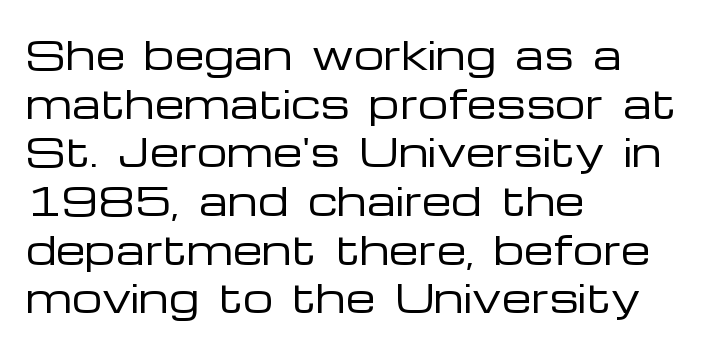
The passage shown is typed in a proportional face where columns would drift. Plain, unruled lines of type. Grotesque or geometric, the face here clearly has no serifs. The characters are drawn with everyday or finer stroke widths.
